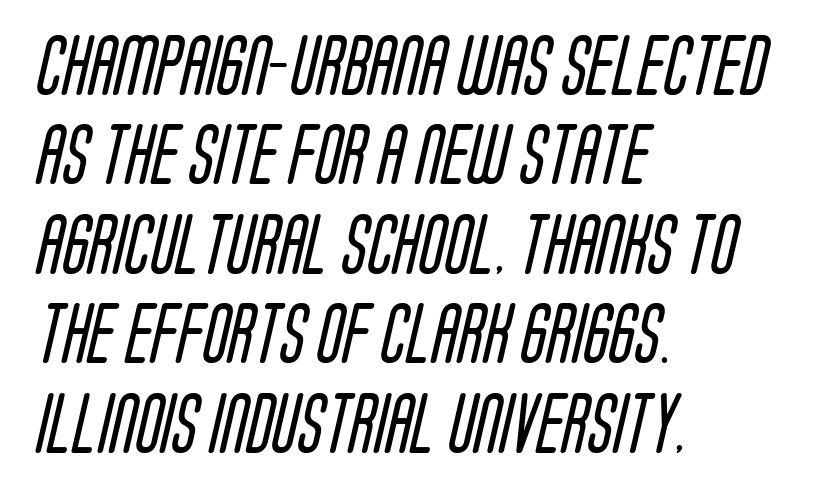
Q: Is the text bold? A: No.
Q: Is the typeface a serif or a sans-serif typeface? A: Sans-serif.
Q: Is the text underlined? A: No.
Q: How is the paragraph aligned? A: Left-aligned.
Q: Is the spacing between letters normal or unusually wide? A: Normal.
Q: Is the spacing between lines tight, normal or loose? A: Normal.
Q: Width (condensed, normal, or wide)? A: Condensed.
Q: Stroke contrast? A: Low.
Q: x-height? A: Large.
Q: Monospaced? A: No.
